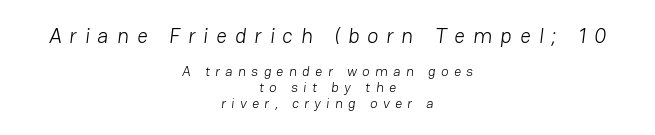
Q: Is the text bold? A: No.
Q: Is the text underlined? A: No.
Q: How is the paragraph aligned? A: Centered.
Q: Is the spacing between letters normal or unusually wide? A: Unusually wide.
Q: Is the spacing between lines tight, normal or loose? A: Tight.
Q: Which block of text is set in a larger size, the first (top) or the second (bottom)? A: The first (top) one.
